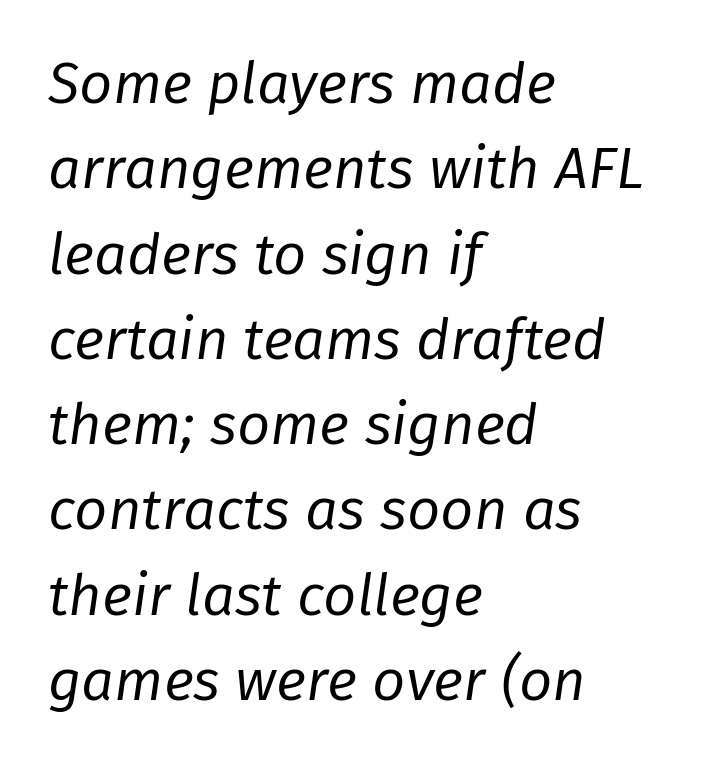
The image shows 58 px regular-weight type, italic (leaning right); set left-aligned, normal line spacing (1.47x), normal letter spacing, not underlined; low stroke contrast and a medium x-height.
